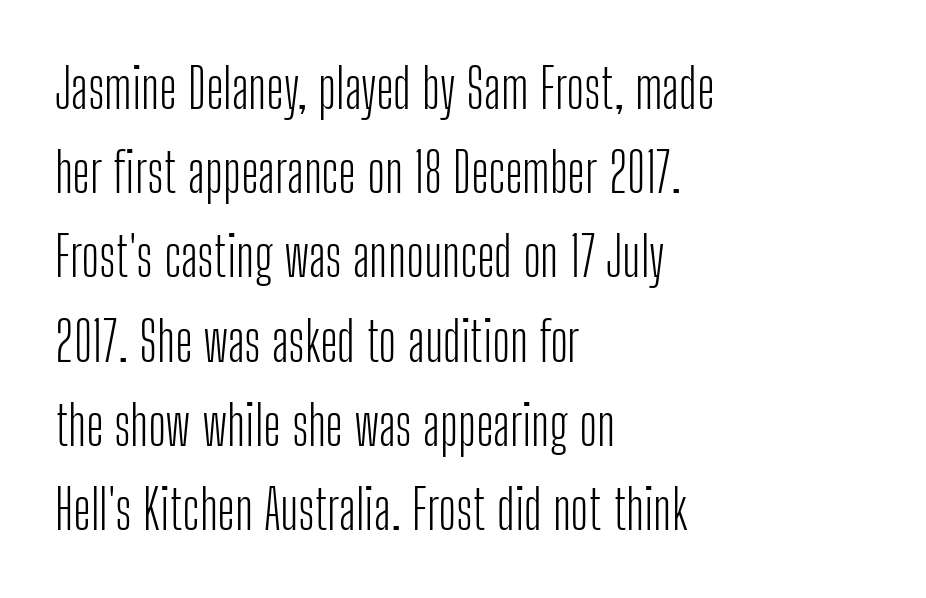
The image shows 54 px light, condensed sans-serif type, upright; set left-aligned, normal line spacing (1.56x), normal letter spacing, not underlined; low stroke contrast and a medium x-height.
